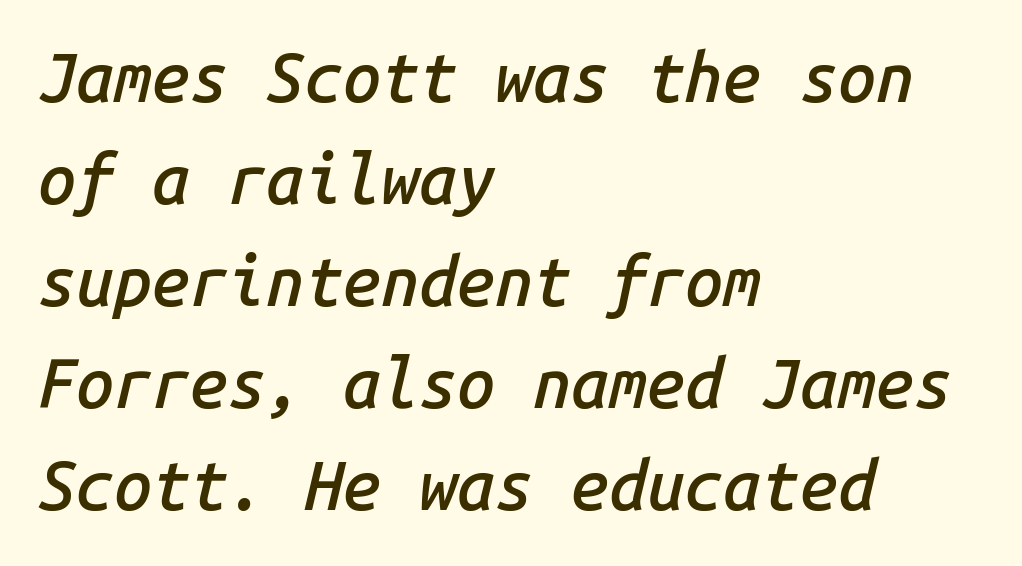
The image shows 68 px semibold type, italic (leaning right), monospaced; set left-aligned, normal line spacing (1.5x), normal letter spacing, not underlined; low stroke contrast and a medium x-height.
